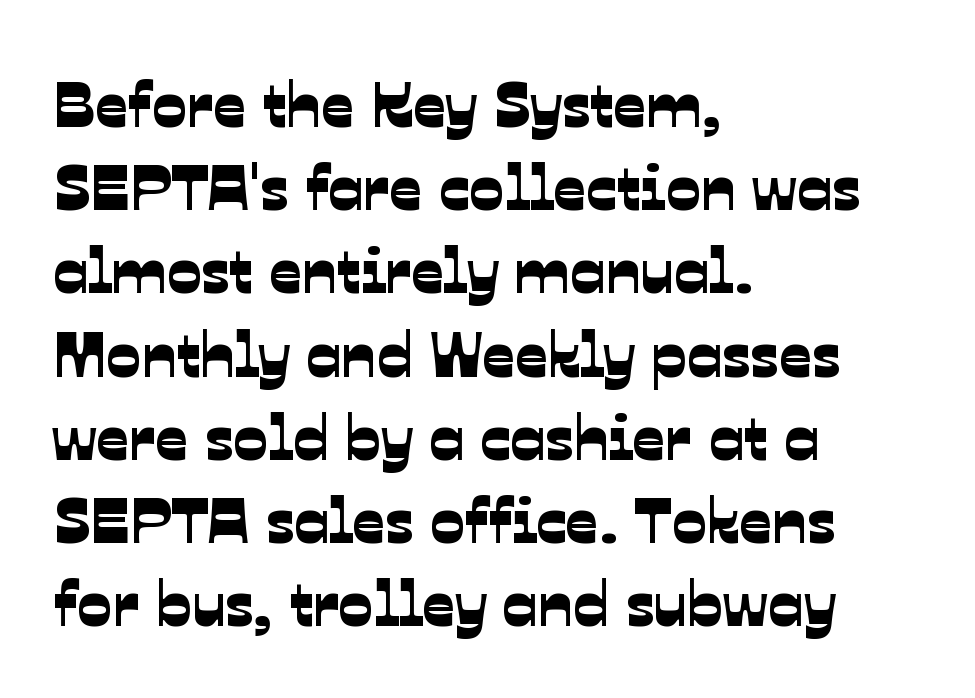
{"serif": "no", "width": "normal", "stroke_contrast": "low", "x_height": "medium", "monospaced": "no", "underline": "no", "align": "left", "line_spacing": "normal", "line_spacing_ratio": 1.28, "letter_spacing": "normal", "letter_spacing_em": 0.0, "glyph_px": 65}
